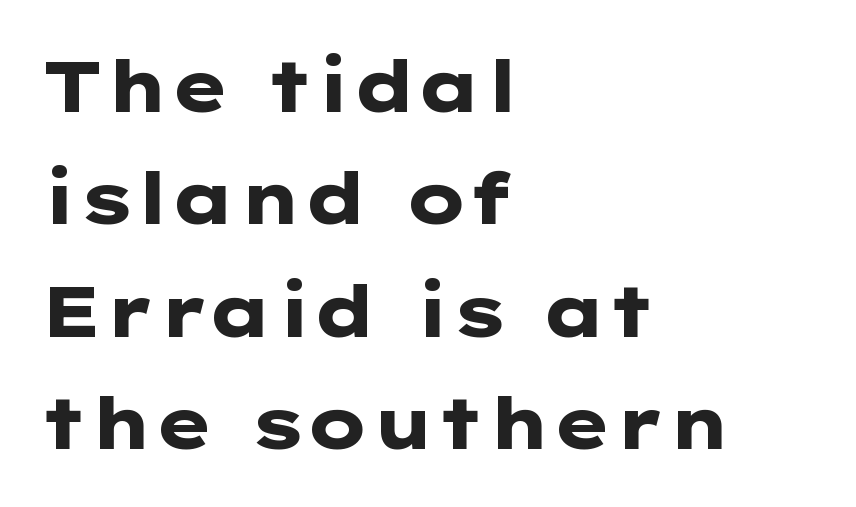
The image shows 72 px heavy, wide sans-serif type, upright; set left-aligned, normal line spacing (1.56x), normal letter spacing, not underlined; low stroke contrast and a medium x-height.
